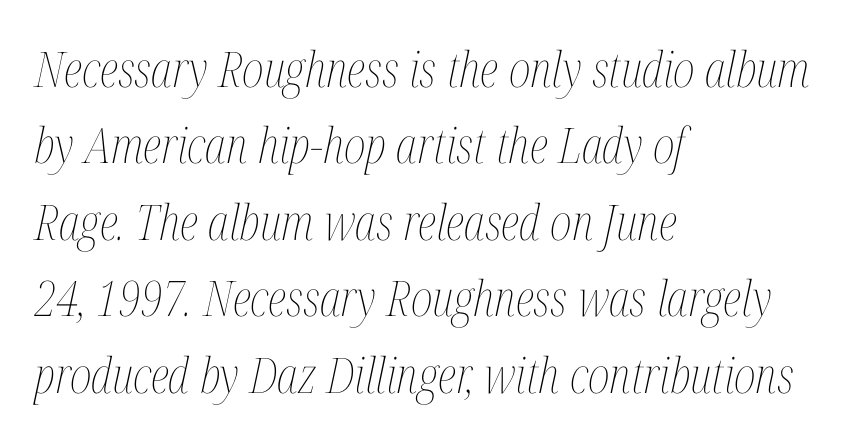
{"italic": "yes", "lean": "right", "slant_degrees": 12, "bold": "no", "weight": "thin", "width": "condensed", "stroke_contrast": "medium", "x_height": "medium", "monospaced": "no", "underline": "no", "align": "left", "line_spacing": "normal", "line_spacing_ratio": 1.56, "letter_spacing": "normal", "letter_spacing_em": 0.0, "glyph_px": 49}
